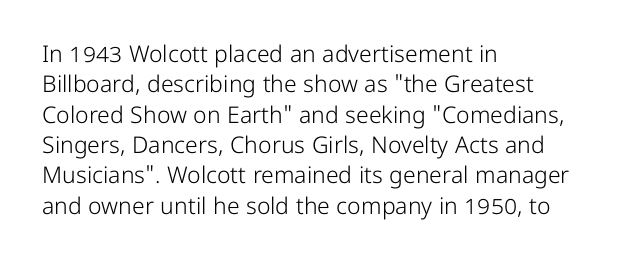
Q: Is the text bold? A: No.
Q: Is the text italic (slanted)? A: No, it is upright.
Q: Is the text underlined? A: No.
Q: How is the paragraph aligned? A: Left-aligned.
Q: Is the spacing between letters normal or unusually wide? A: Normal.
Q: Is the spacing between lines tight, normal or loose? A: Normal.
